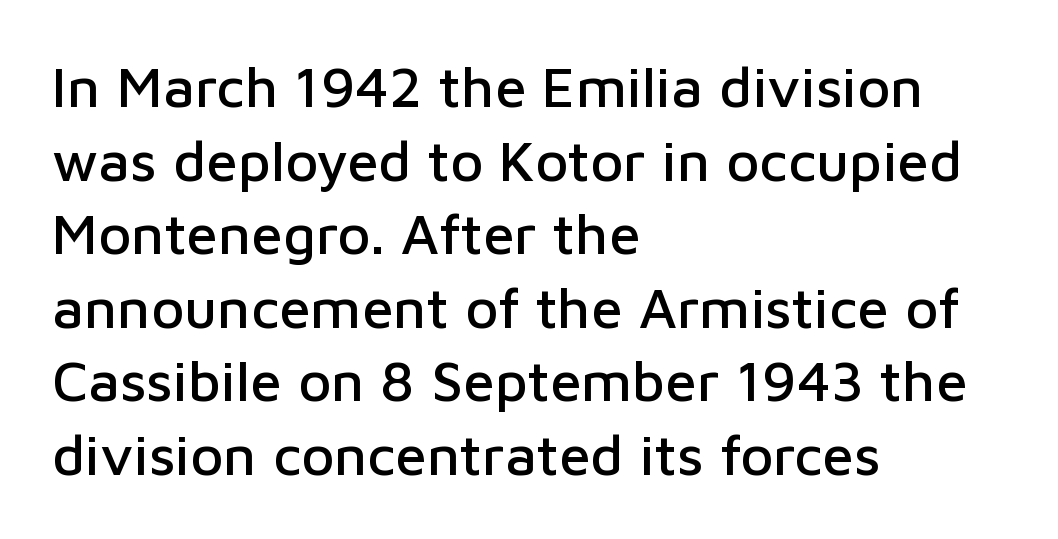
The image shows 57 px sans-serif type, upright; set left-aligned, normal line spacing (1.29x), normal letter spacing, not underlined; low stroke contrast and a medium x-height.
